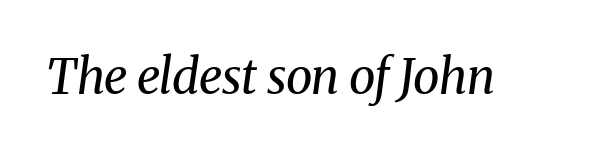
Q: Is the text bold? A: No.
Q: Is the text italic (slanted)? A: Yes, it leans right by about 8 degrees.
Q: Is the typeface a serif or a sans-serif typeface? A: Serif.
Q: Is the text underlined? A: No.
Q: Is the spacing between letters normal or unusually wide? A: Normal.
Q: Width (condensed, normal, or wide)? A: Normal.
Q: Stroke contrast? A: Medium.
Q: x-height? A: Medium.
Q: Monospaced? A: No.
